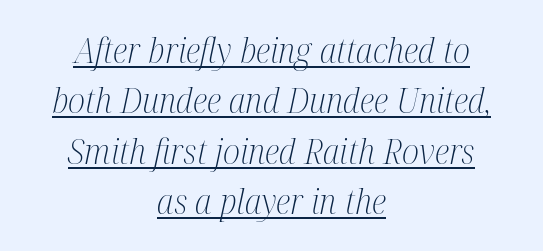
Q: Is the text bold? A: No.
Q: Is the text italic (slanted)? A: Yes, it leans right by about 12 degrees.
Q: Is the typeface a serif or a sans-serif typeface? A: Serif.
Q: Is the text underlined? A: Yes.
Q: How is the paragraph aligned? A: Centered.
Q: Is the spacing between letters normal or unusually wide? A: Normal.
Q: Is the spacing between lines tight, normal or loose? A: Normal.
Q: Width (condensed, normal, or wide)? A: Condensed.
Q: Stroke contrast? A: Medium.
Q: x-height? A: Medium.
Q: Monospaced? A: No.
